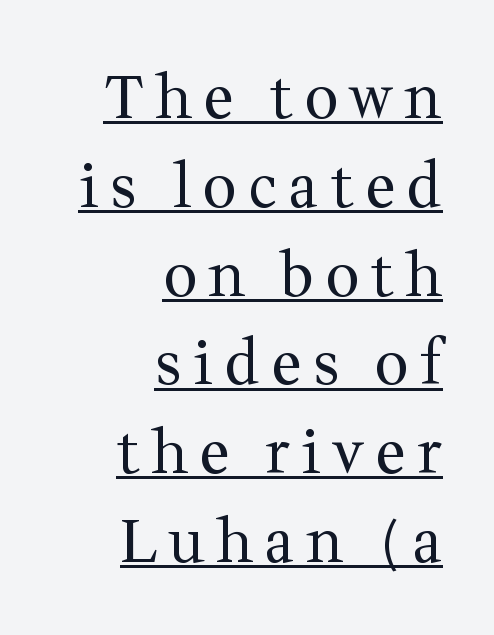
{"serif": "yes", "italic": "no", "bold": "no", "weight": "regular", "width": "normal", "stroke_contrast": "medium", "x_height": "medium", "monospaced": "no", "underline": "yes", "align": "right", "line_spacing": "normal", "line_spacing_ratio": 1.48, "glyph_px": 60}
